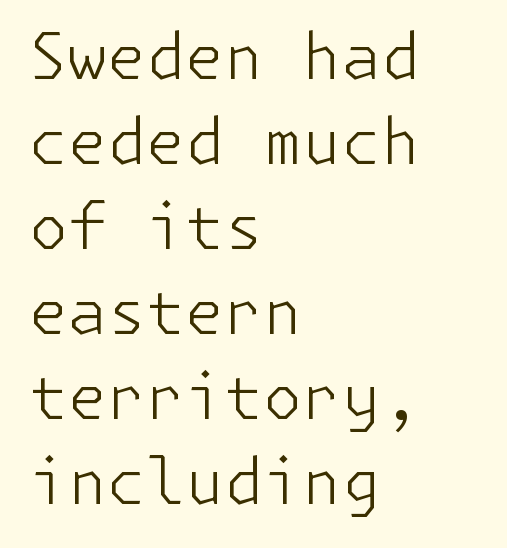
The image shows 63 px light sans-serif type, upright; set left-aligned, normal line spacing (1.35x), normal letter spacing, not underlined; low stroke contrast and a medium x-height.
